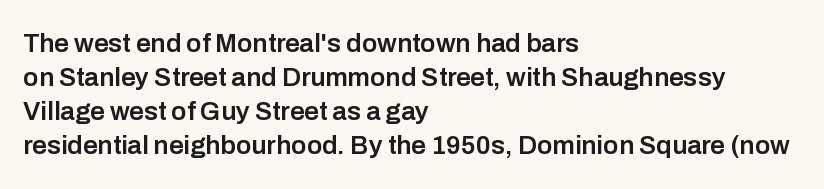
Q: Is the text bold? A: Semi-bold.
Q: Is the text italic (slanted)? A: No, it is upright.
Q: Is the text underlined? A: No.
Q: How is the paragraph aligned? A: Left-aligned.
Q: Is the spacing between letters normal or unusually wide? A: Normal.
Q: Is the spacing between lines tight, normal or loose? A: Normal.
